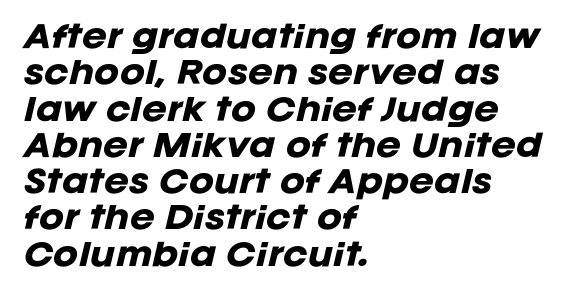
Q: Is the text bold? A: Yes.
Q: Is the text italic (slanted)? A: Yes, it leans right by about 12 degrees.
Q: Is the text underlined? A: No.
Q: How is the paragraph aligned? A: Left-aligned.
Q: Is the spacing between letters normal or unusually wide? A: Normal.
Q: Width (condensed, normal, or wide)? A: Normal.
Q: Stroke contrast? A: Low.
Q: x-height? A: Large.
Q: Monospaced? A: No.
